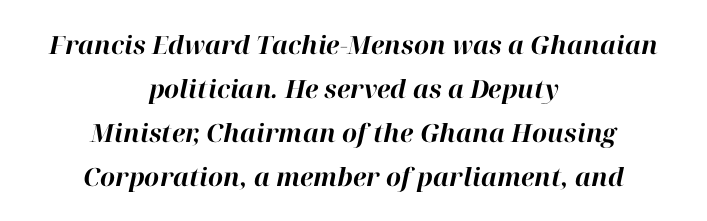
{"italic": "yes", "lean": "right", "slant_degrees": 12, "bold": "yes", "underline": "no", "align": "center", "line_spacing_ratio": 1.76, "letter_spacing": "normal", "letter_spacing_em": 0.0, "glyph_px": 25}
